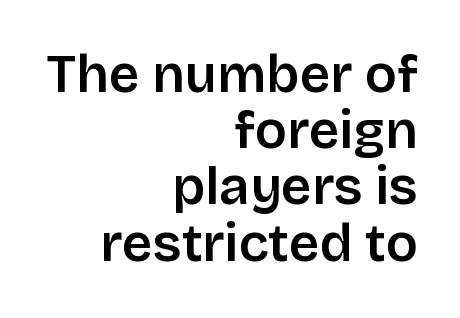
{"serif": "no", "italic": "no", "bold": "semi", "weight": "semibold", "width": "normal", "stroke_contrast": "low", "x_height": "large", "monospaced": "no", "underline": "no", "align": "right", "line_spacing": "tight", "line_spacing_ratio": 1.06, "letter_spacing": "normal", "letter_spacing_em": 0.0, "glyph_px": 53}
